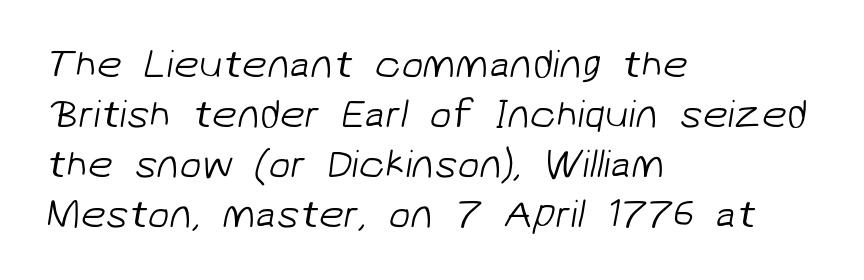
Successive baselines arrive at the customary interval. Plain, unruled lines of type. Each stroke keeps to a modest, everyday thickness or less. Are there feet on the stems? There aren't — it's a sans. No extra tracking has been applied to these lines. The letters advance in unequal steps, a hallmark of proportional type.
